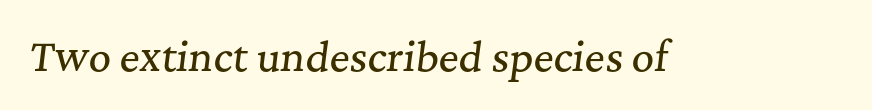
Q: Is the text italic (slanted)? A: Yes, it leans right by about 7 degrees.
Q: Is the typeface a serif or a sans-serif typeface? A: Serif.
Q: Is the text underlined? A: No.
Q: Is the spacing between letters normal or unusually wide? A: Normal.
Q: Width (condensed, normal, or wide)? A: Normal.
Q: Stroke contrast? A: Medium.
Q: x-height? A: Medium.
Q: Monospaced? A: No.
